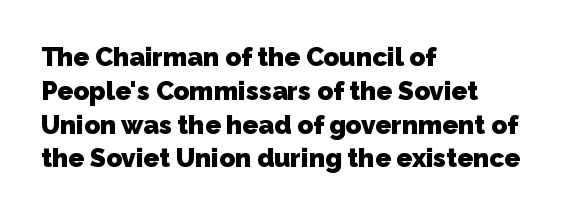
Q: Is the text bold? A: Yes.
Q: Is the text underlined? A: No.
Q: How is the paragraph aligned? A: Left-aligned.
Q: Is the spacing between letters normal or unusually wide? A: Normal.
Q: Is the spacing between lines tight, normal or loose? A: Normal.
